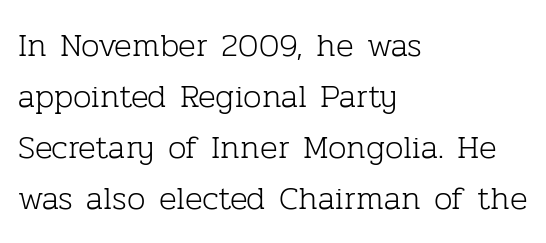
The image shows 33 px light serif type, upright; set left-aligned, normal line spacing (1.55x), normal letter spacing, not underlined; low stroke contrast and a medium x-height.
